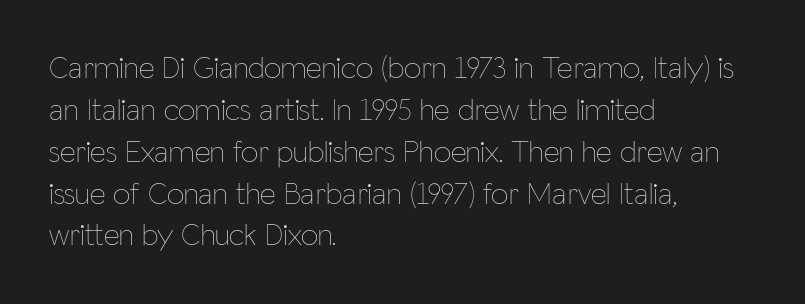
Line beginnings align vertically; line endings do not. Unlike italic type, these characters show no tilt at all. A clean baseline with only descenders dipping below it. The gaps between neighbouring characters are ordinary and unremarkable.
